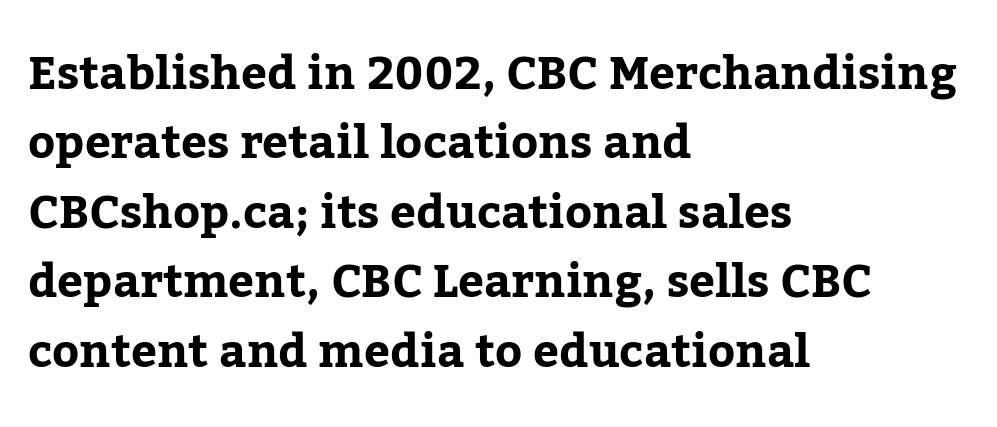
The letters advance in unequal steps, a hallmark of proportional type. Whoever set this chose a conventional vertical rhythm. The paragraph has a hard left edge and a soft right edge. I'd call this a serif setting — the letters wear small feet. Here the glyphs are tracked normally, forming tight word shapes. Decoration check: the copy has no underline.
